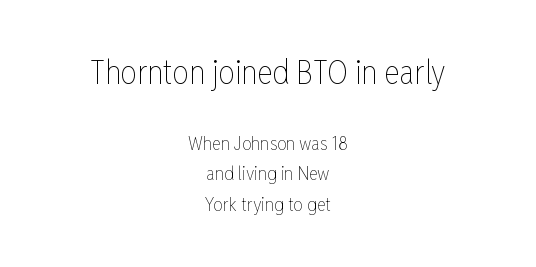
Q: Is the text bold? A: No.
Q: Is the text italic (slanted)? A: No, it is upright.
Q: Is the text underlined? A: No.
Q: How is the paragraph aligned? A: Centered.
Q: Is the spacing between letters normal or unusually wide? A: Normal.
Q: Is the spacing between lines tight, normal or loose? A: Normal.
Q: Which block of text is set in a larger size, the first (top) or the second (bottom)? A: The first (top) one.
Q: Width (condensed, normal, or wide)? A: Condensed.
Q: Stroke contrast? A: Low.
Q: x-height? A: Medium.
Q: Monospaced? A: No.
